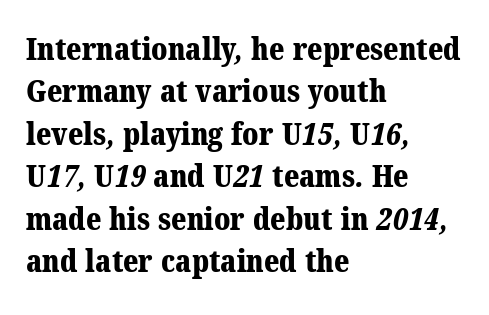
{"serif": "yes", "bold": "yes", "weight": "bold", "width": "normal", "stroke_contrast": "medium", "x_height": "medium", "monospaced": "no", "underline": "no", "align": "left", "line_spacing": "normal", "line_spacing_ratio": 1.37, "letter_spacing": "normal", "letter_spacing_em": 0.0, "glyph_px": 31}
